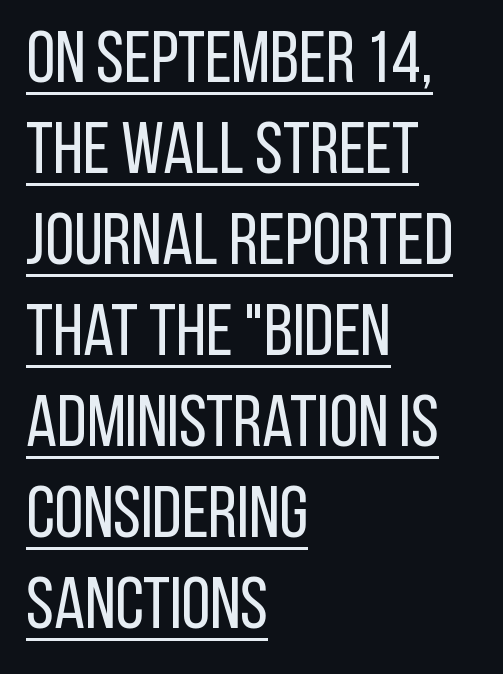
Q: Is the text bold? A: No.
Q: Is the text italic (slanted)? A: No, it is upright.
Q: Is the typeface a serif or a sans-serif typeface? A: Sans-serif.
Q: Is the text underlined? A: Yes.
Q: How is the paragraph aligned? A: Left-aligned.
Q: Is the spacing between letters normal or unusually wide? A: Normal.
Q: Width (condensed, normal, or wide)? A: Condensed.
Q: Stroke contrast? A: Low.
Q: x-height? A: Large.
Q: Monospaced? A: No.
